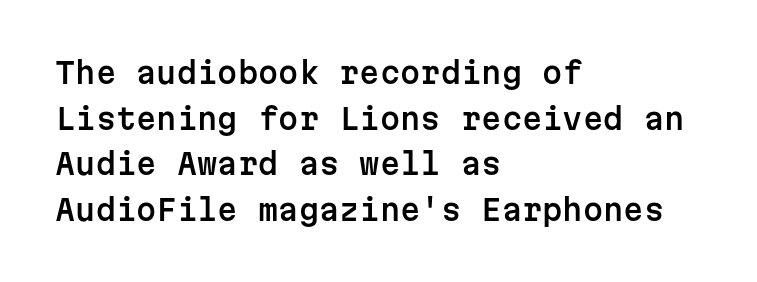
{"serif": "no", "italic": "no", "width": "normal", "stroke_contrast": "low", "x_height": "medium", "monospaced": "yes", "underline": "no", "align": "left", "line_spacing": "normal", "line_spacing_ratio": 1.57, "letter_spacing": "normal", "letter_spacing_em": 0.0, "glyph_px": 29}
